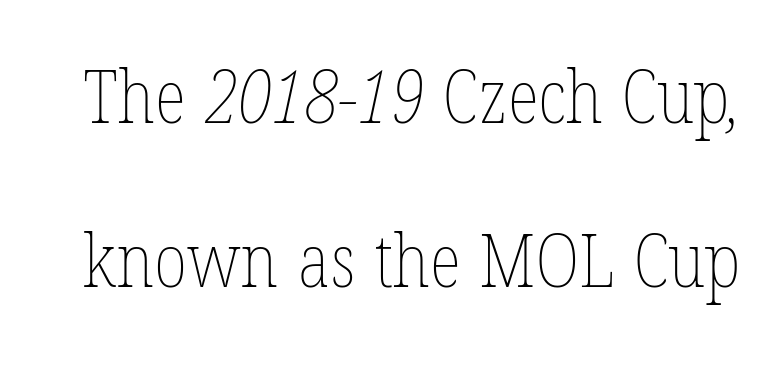
Leading is clearly above the norm, producing a sparse column. Bold? No — there's no thickening of the strokes. The space beneath each line is pristine and unruled. You could not count columns in this text — the font is proportionally spaced. The letterforms sit shoulder to shoulder at normal distance.
